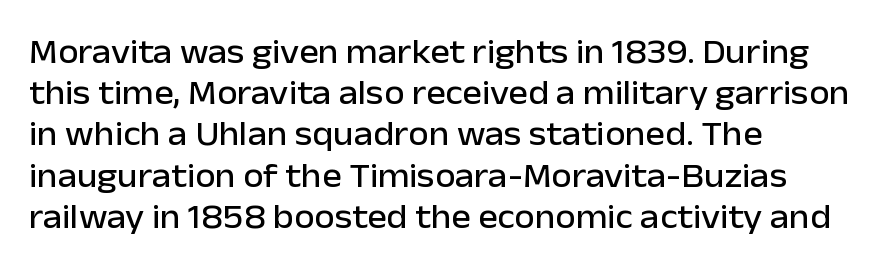
{"serif": "no", "italic": "no", "width": "normal", "stroke_contrast": "low", "x_height": "medium", "monospaced": "no", "underline": "no", "align": "left", "line_spacing": "normal", "line_spacing_ratio": 1.25, "letter_spacing": "normal", "letter_spacing_em": 0.0, "glyph_px": 33}
